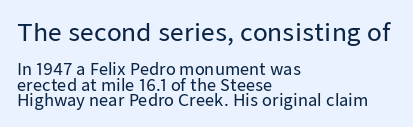
{"italic": "no", "underline": "no", "align": "left", "line_spacing": "tight", "line_spacing_ratio": 0.96, "letter_spacing": "normal", "letter_spacing_em": 0.0, "larger_block": "first", "size_ratio": 1.5, "glyph_px": 24}
